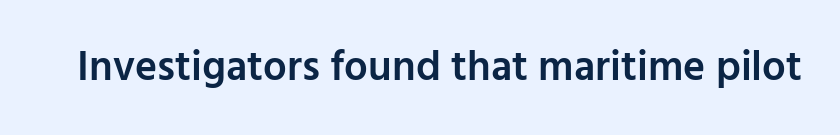
The image shows 42 px semibold sans-serif type, upright; set normal letter spacing, not underlined; low stroke contrast and a medium x-height.
